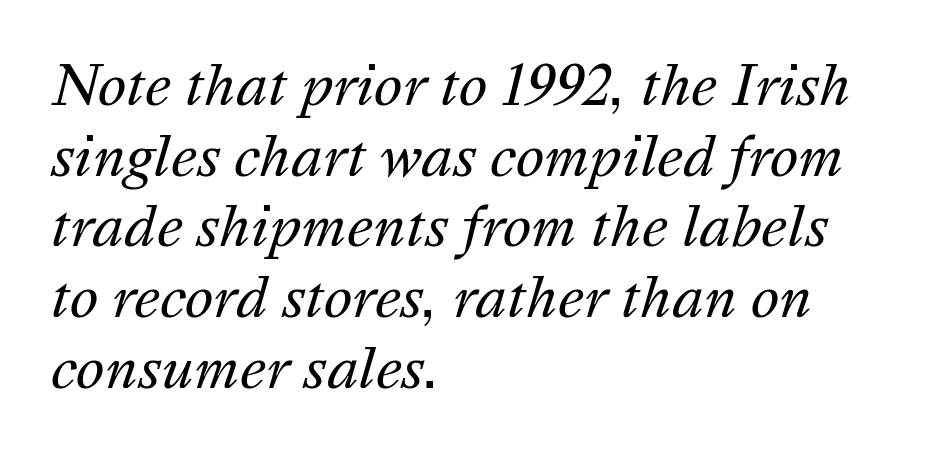
The image shows 54 px regular-weight type, italic (leaning right); set left-aligned, normal line spacing (1.31x), normal letter spacing, not underlined; medium stroke contrast and a medium x-height.
